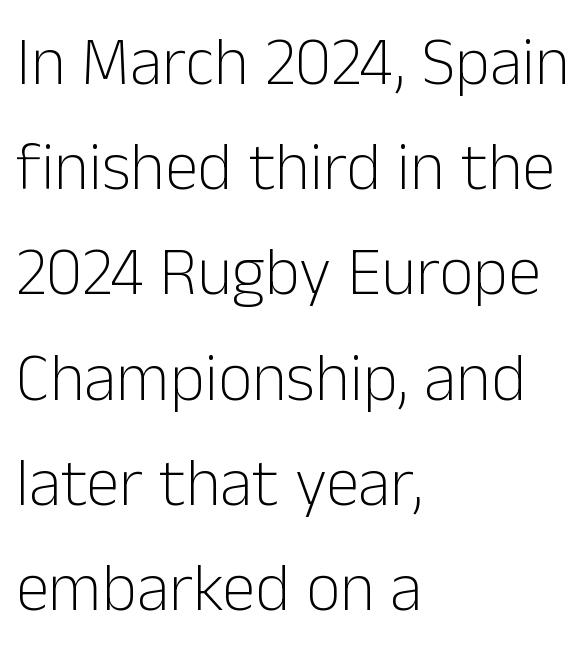
The image shows 67 px light sans-serif type, upright; set left-aligned, normal line spacing (1.57x), normal letter spacing, not underlined; low stroke contrast and a medium x-height.
